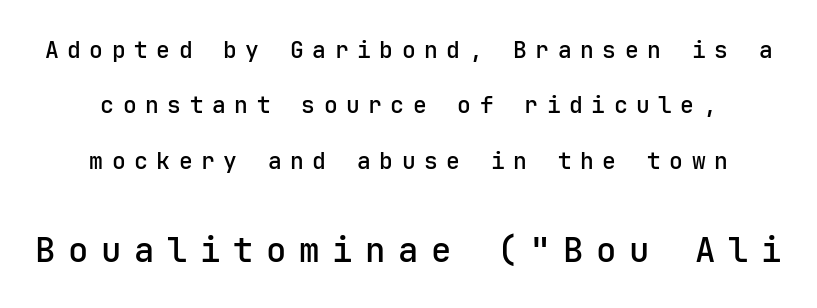
The space between consecutive lines is lavish. Posture: straight, roman, zero tilt. Unlike a traditional serif, this face leaves its strokes unadorned. Look at the tracking — it's clearly loosened, letters drifting apart. Every letter is mildly thick-stroked: semibold rather than bold.
